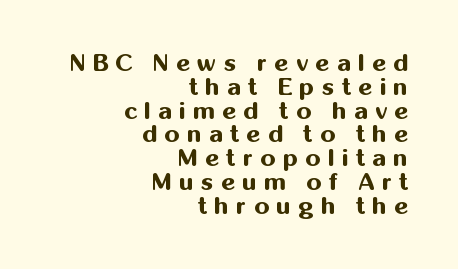
{"italic": "no", "bold": "yes", "underline": "no", "align": "right", "line_spacing": "tight", "line_spacing_ratio": 0.99, "letter_spacing": "wide", "letter_spacing_em": 0.31, "glyph_px": 24}
